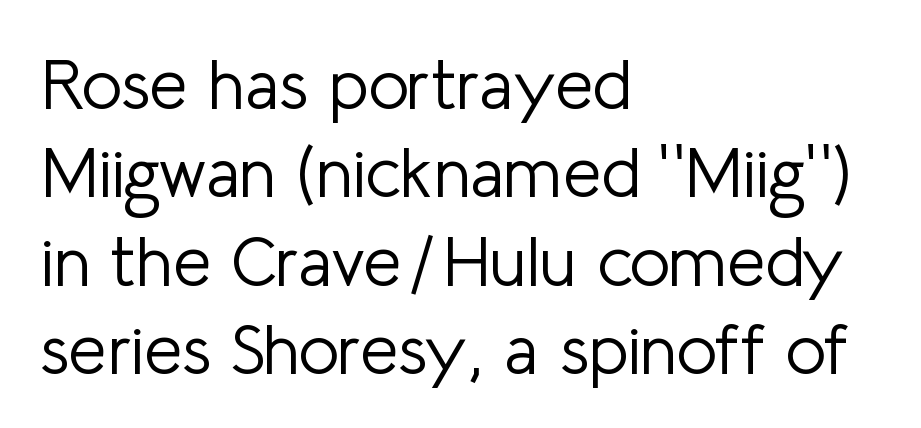
Q: Is the text bold? A: No.
Q: Is the text italic (slanted)? A: No, it is upright.
Q: Is the typeface a serif or a sans-serif typeface? A: Sans-serif.
Q: Is the text underlined? A: No.
Q: How is the paragraph aligned? A: Left-aligned.
Q: Is the spacing between letters normal or unusually wide? A: Normal.
Q: Is the spacing between lines tight, normal or loose? A: Normal.
Q: Width (condensed, normal, or wide)? A: Normal.
Q: Stroke contrast? A: Low.
Q: x-height? A: Medium.
Q: Monospaced? A: No.
